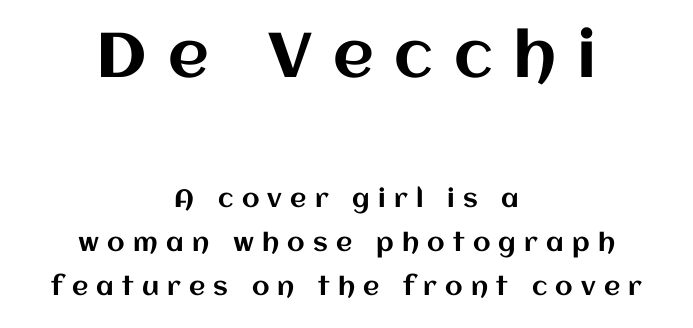
The image shows 63 px text type, upright; set centered, line spacing 1.76x, unusually wide letter spacing (+0.33 em), not underlined; the first (top) block is 2.52x larger; medium stroke contrast and a large x-height.
